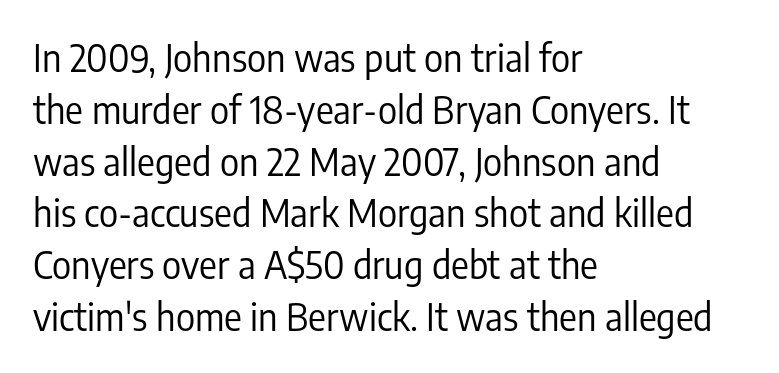
The image shows 37 px regular-weight, condensed sans-serif type, upright; set left-aligned, normal line spacing (1.4x), normal letter spacing, not underlined; low stroke contrast and a medium x-height.
